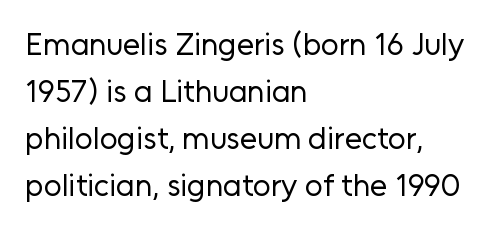
Proportional: the letters do not fall into vertical columns. The space directly below the letters is spotless. Does the type have serifs? No, each stem ends abruptly. The letterforms sit at book weight or below.
